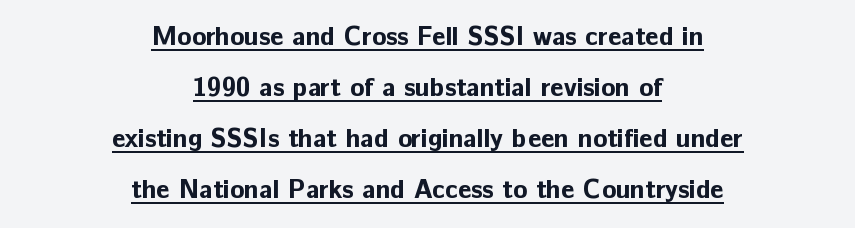
Every word sits above its own underline. Unlike italic type, these characters show no tilt at all. Thick stems and heavy bowls — unmistakably bold. This sample is center-justified, so both line endings float freely. The designer dialed line spacing up above the default. Short note: letters normally spaced.
